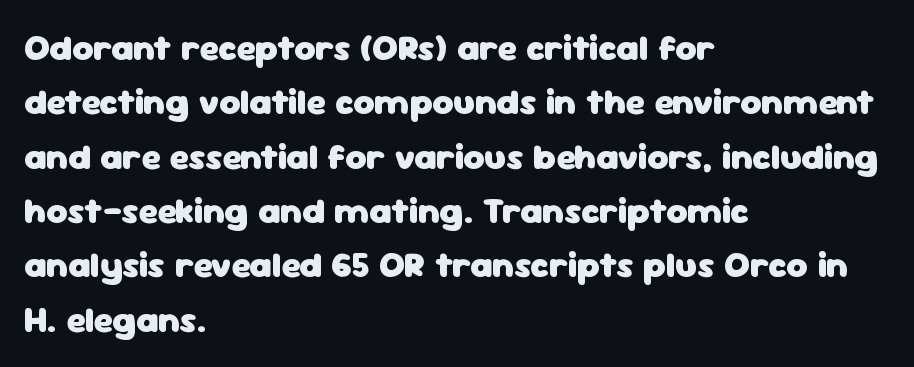
Q: Is the text bold? A: Yes.
Q: Is the text italic (slanted)? A: No, it is upright.
Q: Is the typeface a serif or a sans-serif typeface? A: Sans-serif.
Q: Is the text underlined? A: No.
Q: How is the paragraph aligned? A: Left-aligned.
Q: Is the spacing between letters normal or unusually wide? A: Normal.
Q: Is the spacing between lines tight, normal or loose? A: Normal.
Q: Width (condensed, normal, or wide)? A: Normal.
Q: Stroke contrast? A: Low.
Q: x-height? A: Medium.
Q: Monospaced? A: No.
